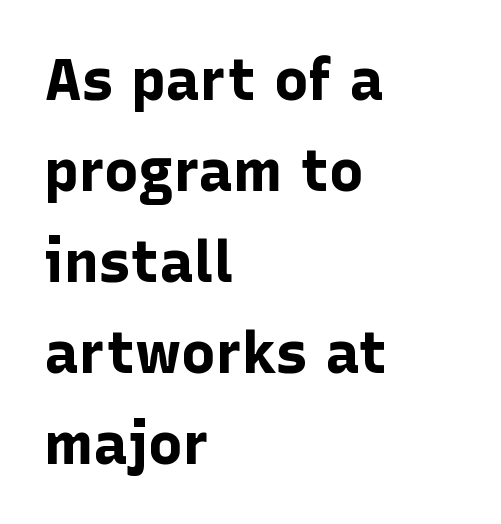
{"serif": "no", "italic": "no", "bold": "yes", "weight": "bold", "width": "normal", "stroke_contrast": "low", "x_height": "medium", "monospaced": "no", "underline": "no", "align": "left", "line_spacing": "normal", "line_spacing_ratio": 1.57, "letter_spacing": "normal", "letter_spacing_em": 0.0, "glyph_px": 58}
